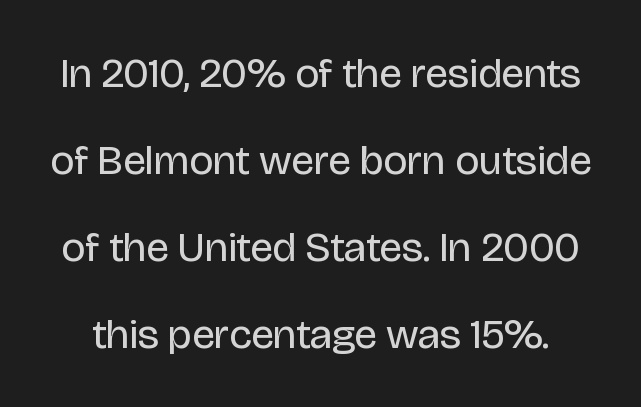
{"serif": "no", "italic": "no", "bold": "no", "weight": "regular", "width": "normal", "stroke_contrast": "low", "x_height": "large", "monospaced": "no", "underline": "no", "line_spacing": "loose", "line_spacing_ratio": 2.07, "letter_spacing": "normal", "letter_spacing_em": 0.0, "glyph_px": 42}
